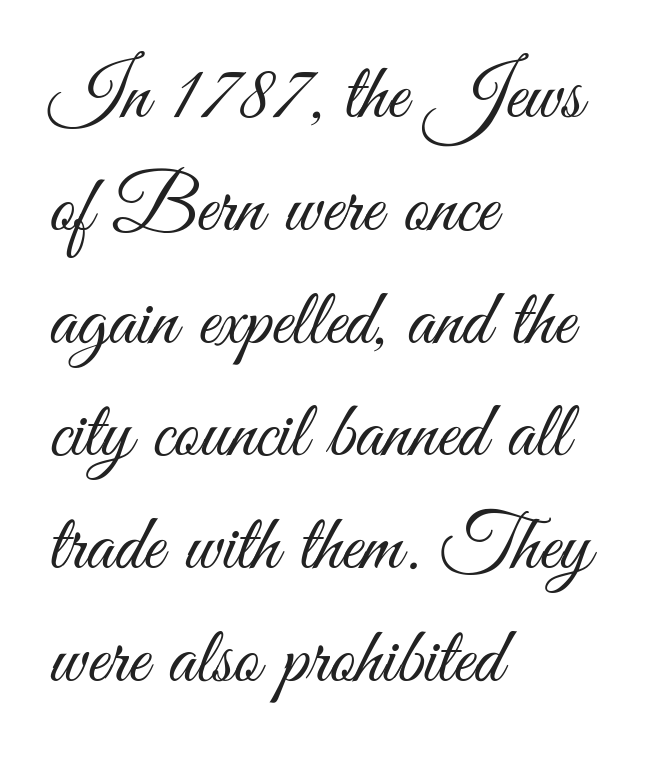
Think of a printed novel: that variable character pitch is what you see here. Observe the absence of serifs on each vertical stroke in this sample. The typeface has the unassuming heft of standard copy or less. Standard letterfit; no display-style spreading of the glyphs.
